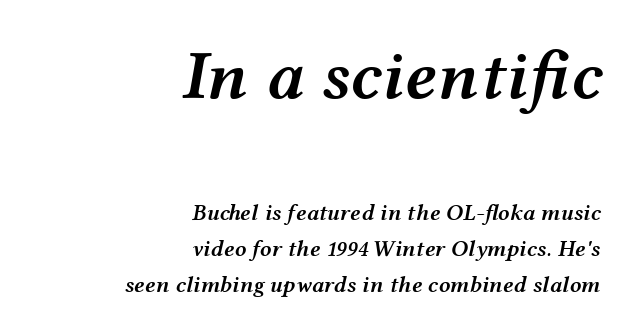
{"italic": "yes", "lean": "right", "slant_degrees": 12, "bold": "semi", "weight": "semibold", "width": "wide", "stroke_contrast": "medium", "x_height": "medium", "monospaced": "no", "underline": "no", "align": "right", "line_spacing": "normal", "line_spacing_ratio": 1.55, "letter_spacing": "normal", "letter_spacing_em": 0.0, "larger_block": "first", "size_ratio": 3.04, "glyph_px": 70}
